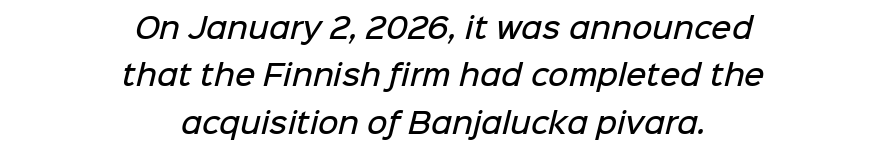
{"serif": "no", "bold": "semi", "weight": "semibold", "width": "normal", "stroke_contrast": "low", "x_height": "medium", "monospaced": "no", "underline": "no", "align": "center", "line_spacing": "normal", "line_spacing_ratio": 1.69, "letter_spacing": "normal", "letter_spacing_em": 0.0, "glyph_px": 28}
